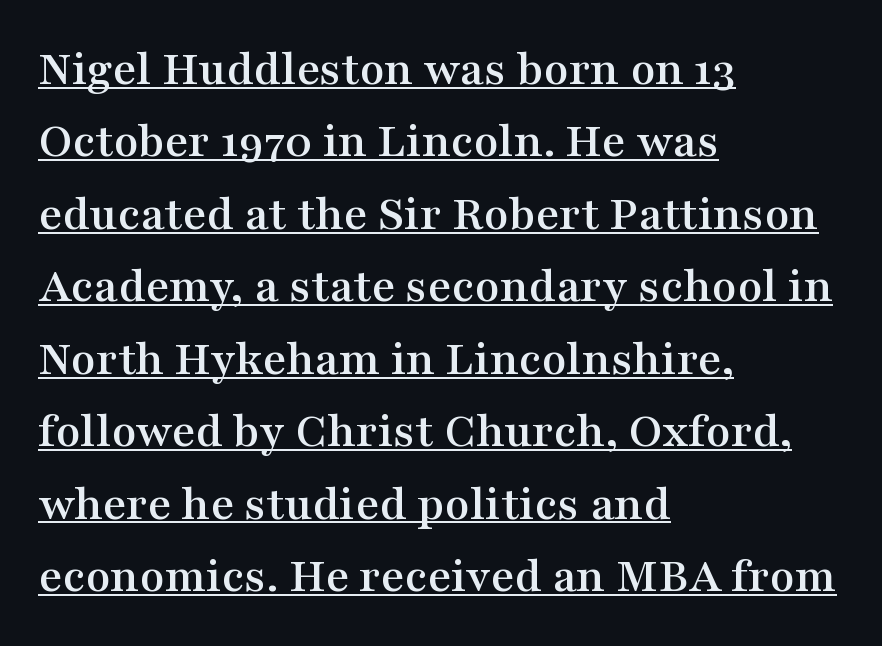
{"serif": "yes", "italic": "no", "width": "wide", "stroke_contrast": "medium", "x_height": "medium", "monospaced": "no", "underline": "yes", "align": "left", "line_spacing": "normal", "line_spacing_ratio": 1.42, "letter_spacing": "normal", "letter_spacing_em": 0.0, "glyph_px": 51}
